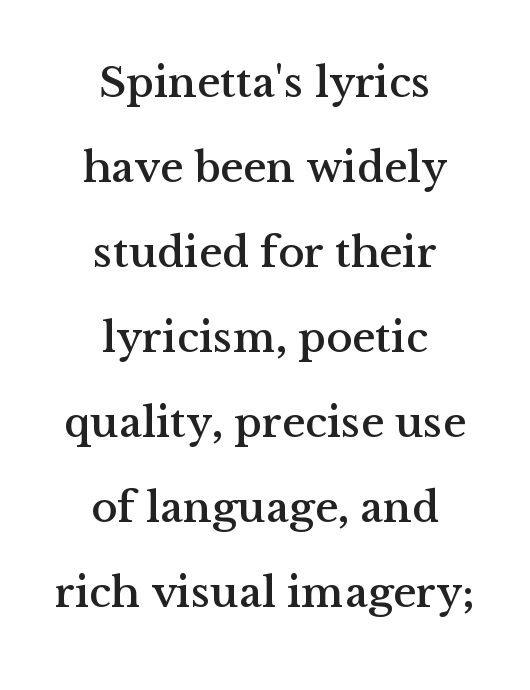
This rendering employs a face with finishing strokes, i.e., a serif. These lines stand farther apart than default settings would place them. The letters sit at their default tracking, neither squeezed nor spread. You could not count columns in this text — the font is proportionally spaced.
